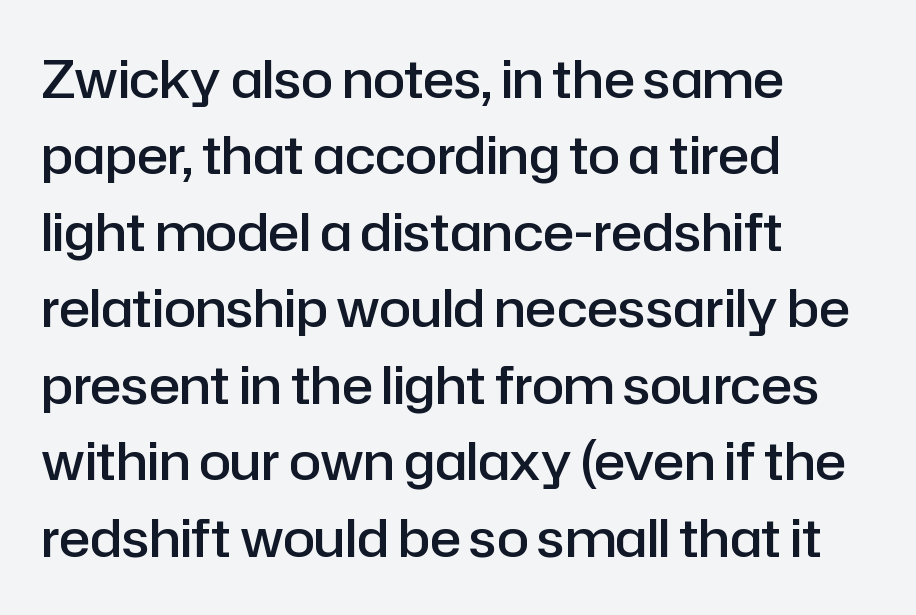
The lines in this sample share a left origin and differ only in where they stop. No word sits above an underline. The designer left line spacing at the default. Each letter's strokes conclude bluntly, with no projecting serifs. Characters follow at the spacing the type designer built in. These lines were composed using upright roman letters.
